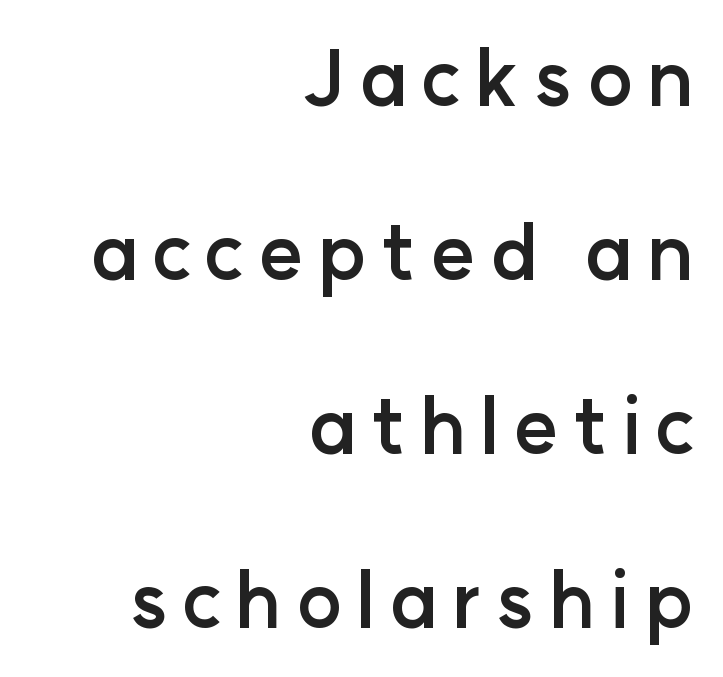
{"serif": "no", "italic": "no", "bold": "yes", "weight": "semibold", "width": "normal", "stroke_contrast": "low", "x_height": "medium", "monospaced": "no", "underline": "no", "align": "right", "line_spacing": "loose", "line_spacing_ratio": 2.29, "glyph_px": 76}
